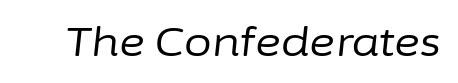
Q: Is the text bold? A: No.
Q: Is the text italic (slanted)? A: Yes, it leans right by about 6 degrees.
Q: Is the text underlined? A: No.
Q: Is the spacing between letters normal or unusually wide? A: Normal.
Q: Width (condensed, normal, or wide)? A: Normal.
Q: Stroke contrast? A: Low.
Q: x-height? A: Medium.
Q: Monospaced? A: No.
